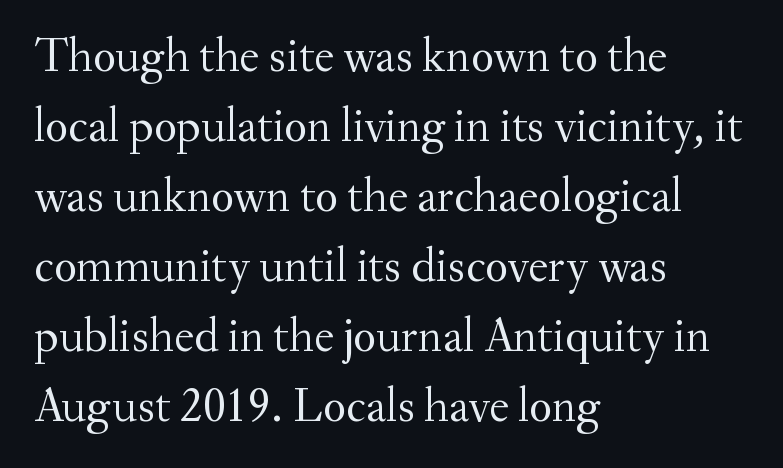
The image shows 48 px regular-weight serif type, upright; set left-aligned, normal line spacing (1.46x), normal letter spacing, not underlined; medium stroke contrast and a small x-height.
